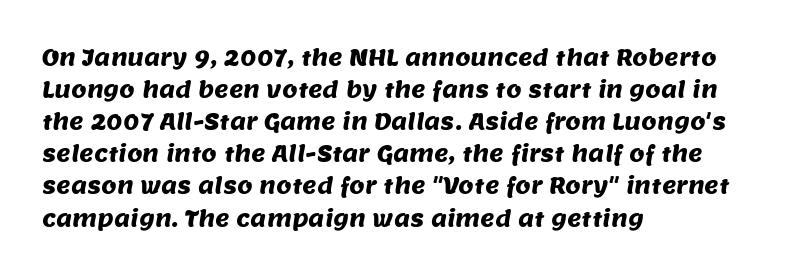
Q: Is the text underlined? A: No.
Q: How is the paragraph aligned? A: Left-aligned.
Q: Is the spacing between letters normal or unusually wide? A: Normal.
Q: Is the spacing between lines tight, normal or loose? A: Normal.
